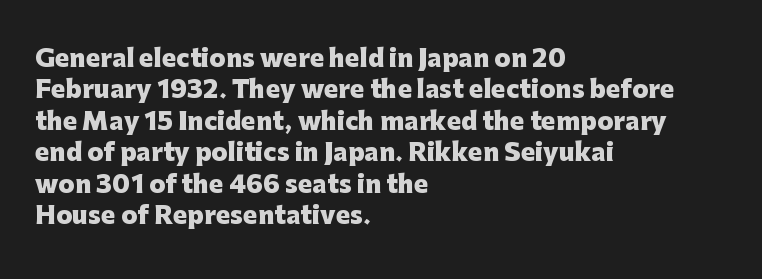
Caption: standard tracking, unaltered. In CSS terms this would be text-align: left. Unlike italic type, these characters show no tilt at all. A dark, heavy texture on the line: the type is bold.
